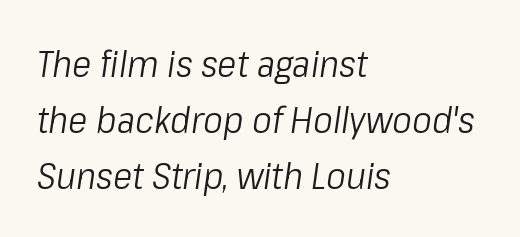
Q: Is the text bold? A: No.
Q: Is the text italic (slanted)? A: Yes, it leans right by about 8 degrees.
Q: Is the text underlined? A: No.
Q: How is the paragraph aligned? A: Left-aligned.
Q: Is the spacing between letters normal or unusually wide? A: Normal.
Q: Is the spacing between lines tight, normal or loose? A: Normal.
Q: Width (condensed, normal, or wide)? A: Condensed.
Q: Stroke contrast? A: Low.
Q: x-height? A: Medium.
Q: Monospaced? A: No.
